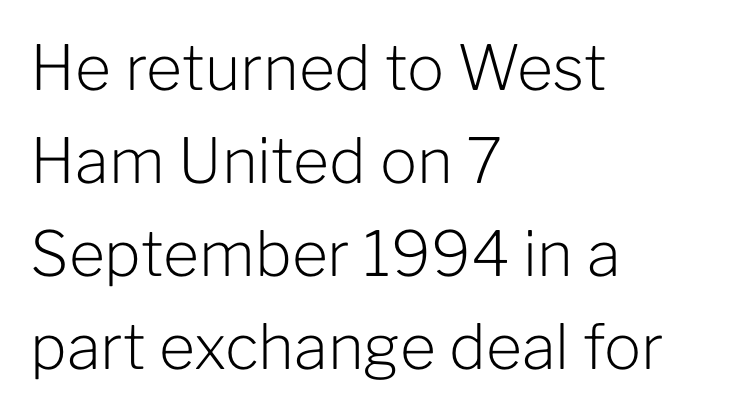
A normal amount of white space separates one row of letters from the next. Note the varied advance widths — an 'i' is clearly narrower than an 'm'. What stands out about the letter spacing? Nothing — it is the standard amount. The lines are quadded left.
